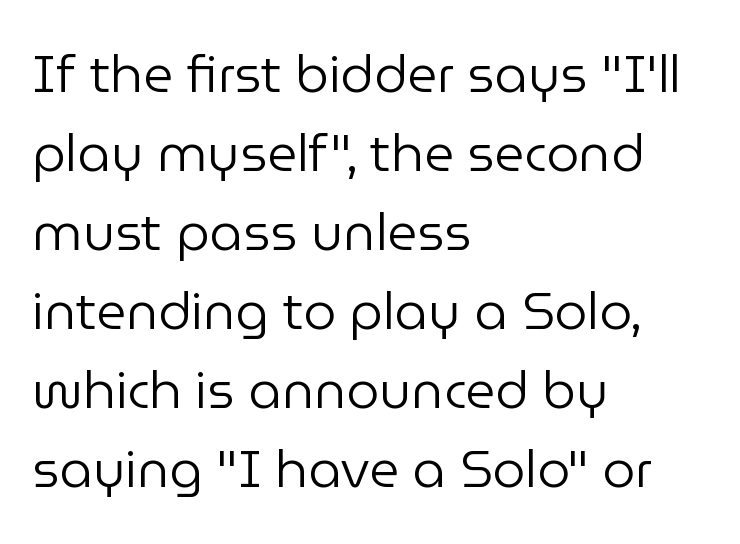
The image shows 52 px regular-weight sans-serif type, upright; set left-aligned, normal line spacing (1.52x), normal letter spacing, not underlined; low stroke contrast and a medium x-height.
